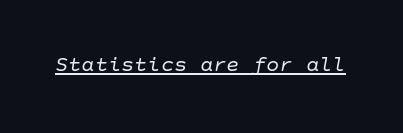
{"italic": "yes", "lean": "right", "slant_degrees": 10, "bold": "no", "underline": "yes", "letter_spacing": "normal", "letter_spacing_em": 0.0, "glyph_px": 22}
